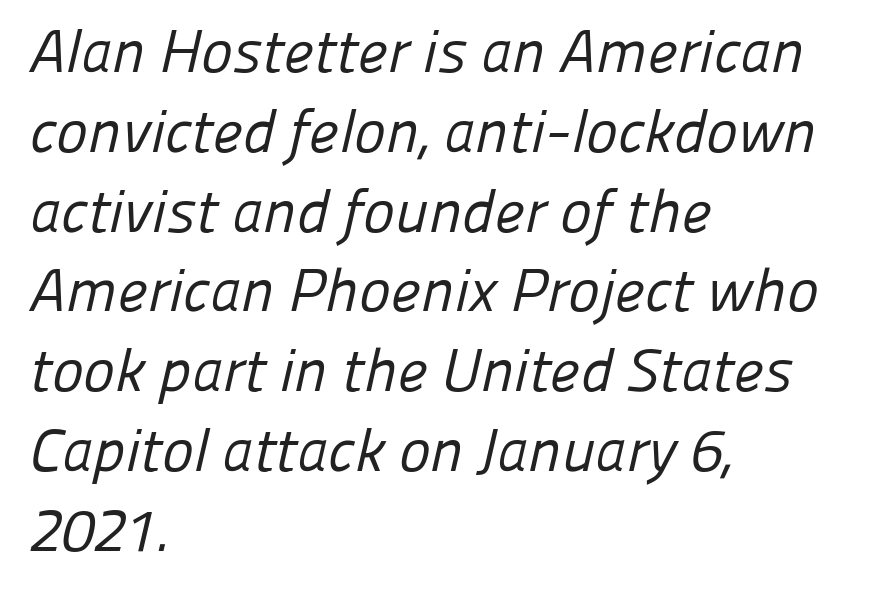
Q: Is the text bold? A: No.
Q: Is the typeface a serif or a sans-serif typeface? A: Sans-serif.
Q: Is the text underlined? A: No.
Q: How is the paragraph aligned? A: Left-aligned.
Q: Is the spacing between letters normal or unusually wide? A: Normal.
Q: Is the spacing between lines tight, normal or loose? A: Normal.
Q: Width (condensed, normal, or wide)? A: Normal.
Q: Stroke contrast? A: Low.
Q: x-height? A: Medium.
Q: Monospaced? A: No.
